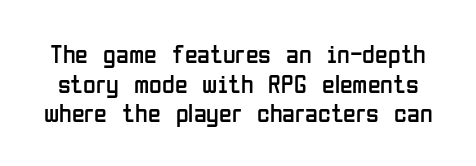
The image shows 26 px text type, upright; set tight line spacing (1.14x), normal letter spacing, not underlined.
